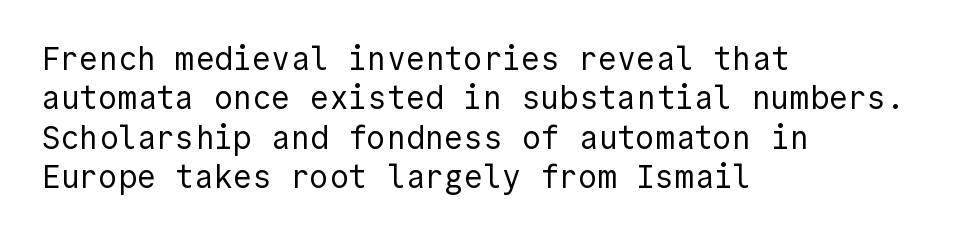
The image shows 32 px regular-weight sans-serif type, upright; set left-aligned, line spacing 1.23x, normal letter spacing, not underlined; a medium x-height.
